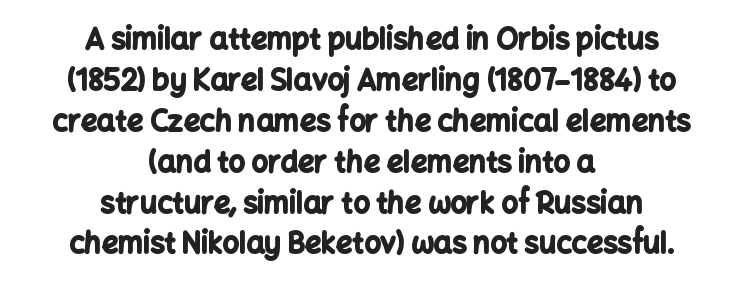
The image shows 29 px bold sans-serif type, upright; set centered, normal line spacing (1.41x), normal letter spacing, not underlined; low stroke contrast and a medium x-height.
